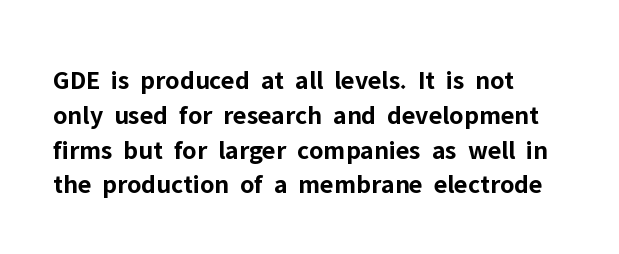
The words here are not underlined. Style check: upright. Typesetter's note: full bold, strokes at maximum text heaviness. Left-aligned paragraph, ragged on the right. One glance says typical: line gaps are just what's usual. Look at the tracking — it's just the regular setting, nothing added.
